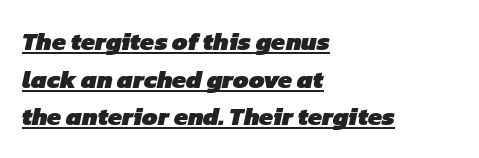
Tracking here is standard; glyphs follow each other at the usual distance. Normally led — the rows are evenly, conventionally spaced. Notice how the passage keeps a crisp vertical edge on the left only. Underline: present.
